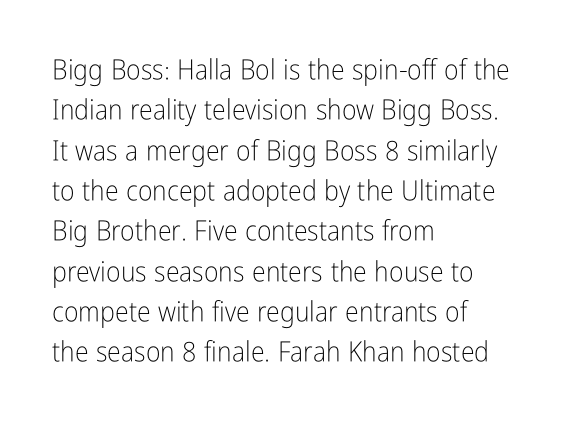
{"serif": "no", "italic": "no", "bold": "no", "weight": "light", "width": "condensed", "stroke_contrast": "low", "x_height": "medium", "monospaced": "no", "underline": "no", "align": "left", "line_spacing": "normal", "line_spacing_ratio": 1.44, "letter_spacing": "normal", "letter_spacing_em": 0.0, "glyph_px": 28}
